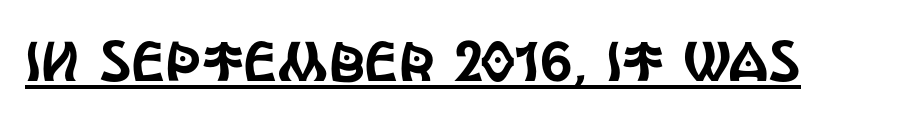
The image shows 56 px condensed sans-serif type, upright; set normal letter spacing, underlined; a large x-height.
